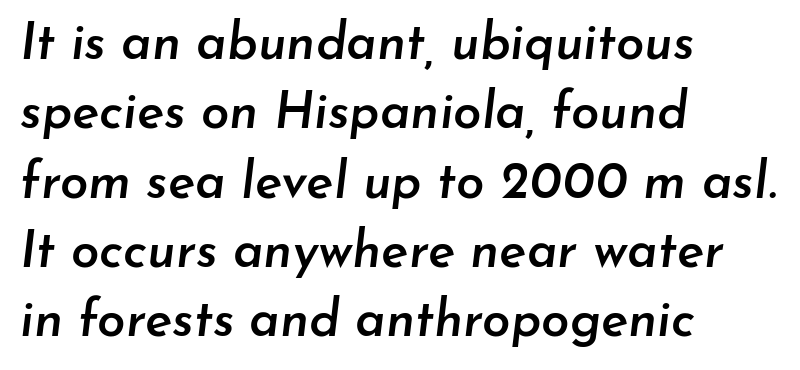
Each word holds together tightly as a unit, with standard inter-letter gaps. The whole block is typeset with a tilt. Looks like regular typesetting: each glyph gets only the width it needs. This rendering uses left alignment, leaving the right contour irregular.
